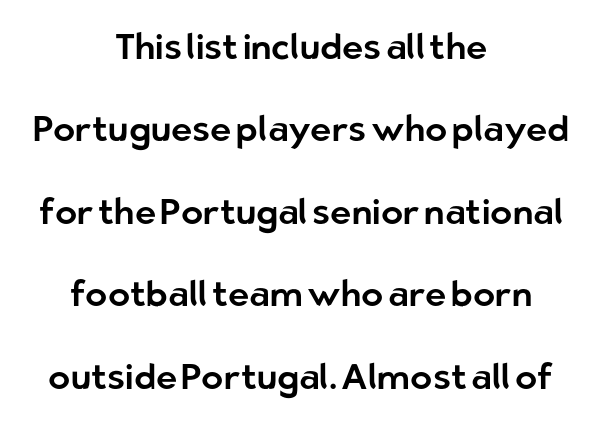
{"serif": "no", "italic": "no", "width": "normal", "stroke_contrast": "low", "x_height": "medium", "monospaced": "no", "underline": "no", "align": "center", "line_spacing": "loose", "line_spacing_ratio": 2.29, "letter_spacing": "normal", "letter_spacing_em": 0.0, "glyph_px": 36}
